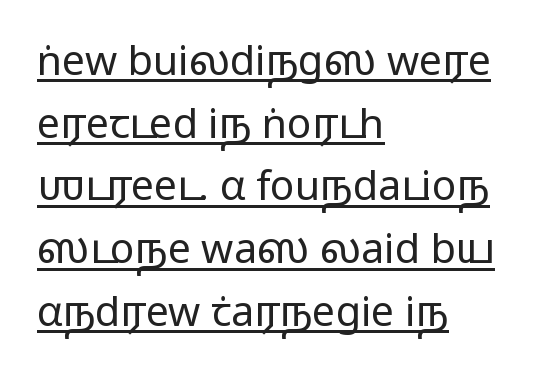
{"serif": "no", "italic": "no", "bold": "no", "weight": "light", "width": "wide", "stroke_contrast": "low", "x_height": "medium", "monospaced": "no", "underline": "yes", "align": "left", "line_spacing": "normal", "line_spacing_ratio": 1.53, "letter_spacing": "normal", "letter_spacing_em": 0.0, "glyph_px": 41}
